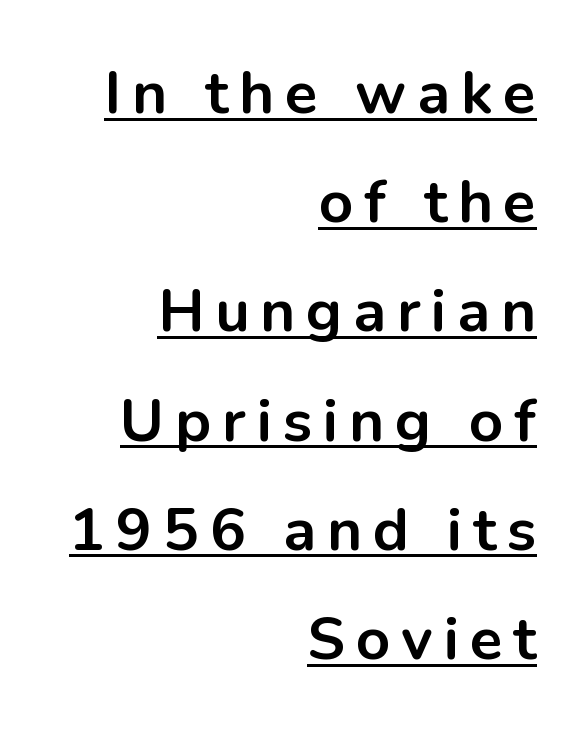
{"serif": "no", "italic": "no", "bold": "yes", "weight": "bold", "width": "normal", "stroke_contrast": "low", "x_height": "medium", "monospaced": "no", "underline": "yes", "align": "right", "line_spacing_ratio": 1.82, "glyph_px": 60}
